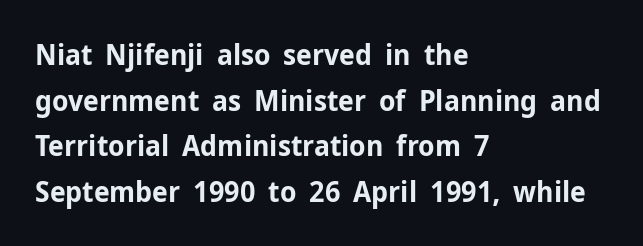
The image shows 29 px bold sans-serif type, upright; set left-aligned, normal line spacing (1.57x), normal letter spacing, not underlined; low stroke contrast and a medium x-height.
